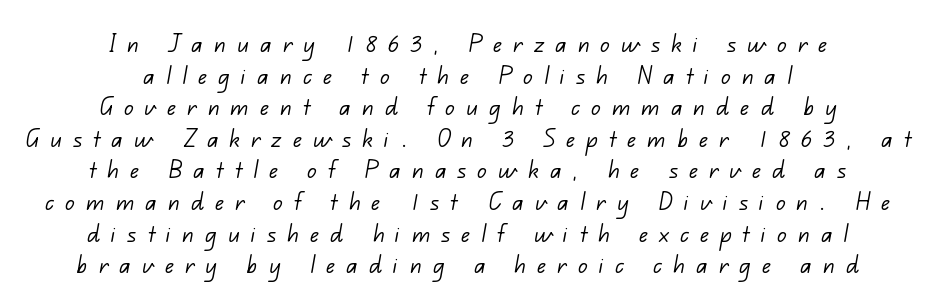
The face used here is proportionally spaced, like ordinary book or web type. This reads as an unemphasized weight, regular at the heaviest. Unlike a traditional serif, this face leaves its strokes unadorned. These lines huddle together more closely than default settings would place them.
